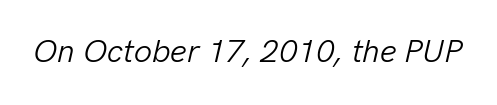
This sample uses an oblique cut, with every glyph tilted off the vertical. Each letter keeps its own natural width here, so spacing adapts to shape. Caption: standard tracking, unaltered. Anything drawn beneath the words? Only blank space. On a weight scale, this lands at 450 or below.
